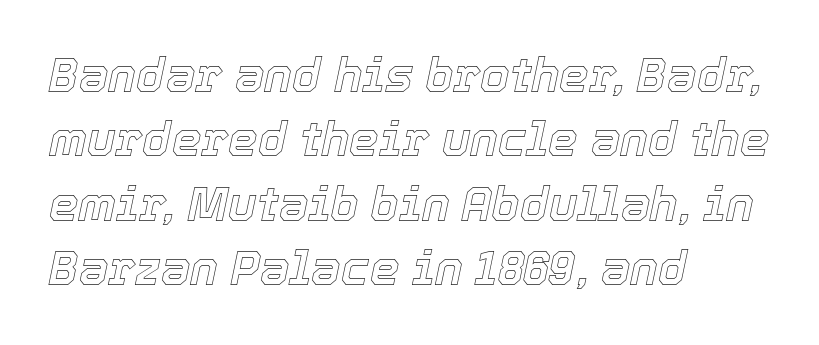
Interline gaps are of average width in this sample. The text carries the slant typical of an italic or oblique font. The letters sit at their default tracking, neither squeezed nor spread. Typeset ragged right — the left edge is the straight one. No word sits above an underline.
